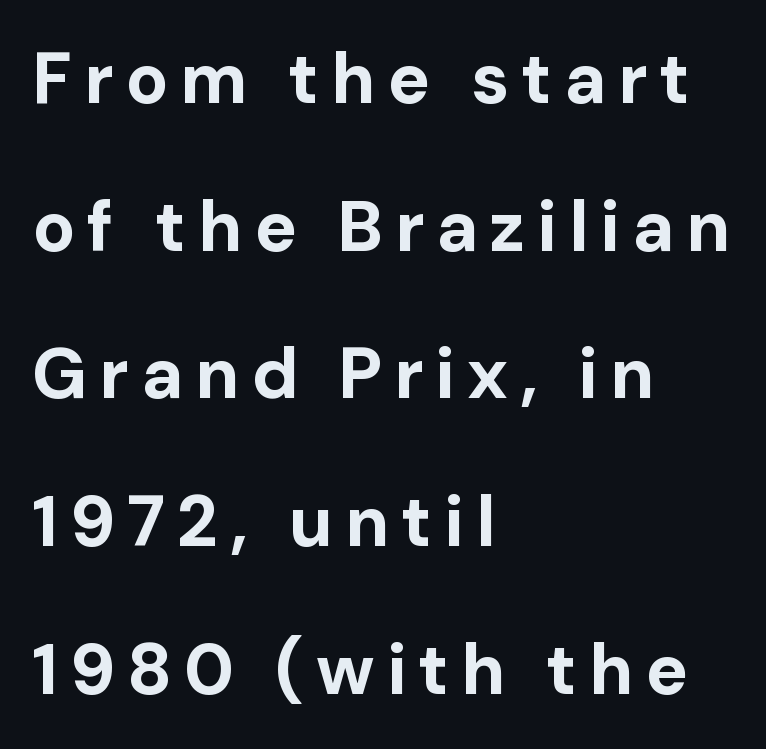
Q: Is the text bold? A: Yes.
Q: Is the text italic (slanted)? A: No, it is upright.
Q: Is the typeface a serif or a sans-serif typeface? A: Sans-serif.
Q: Is the text underlined? A: No.
Q: How is the paragraph aligned? A: Left-aligned.
Q: Is the spacing between lines tight, normal or loose? A: Loose.
Q: Width (condensed, normal, or wide)? A: Normal.
Q: Stroke contrast? A: Low.
Q: x-height? A: Medium.
Q: Monospaced? A: No.
